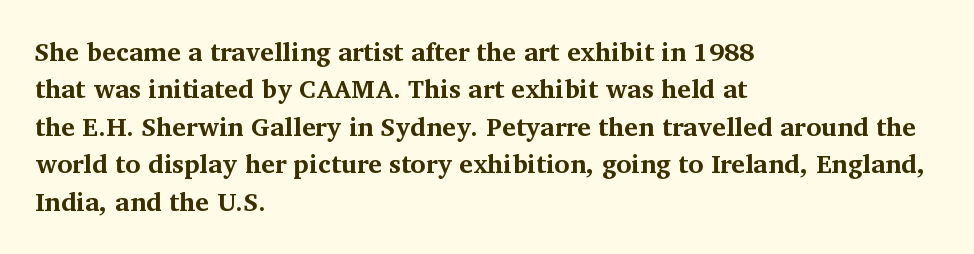
{"italic": "no", "bold": "yes", "underline": "no", "align": "left", "line_spacing": "normal", "line_spacing_ratio": 1.44, "letter_spacing": "normal", "letter_spacing_em": 0.0, "glyph_px": 26}
